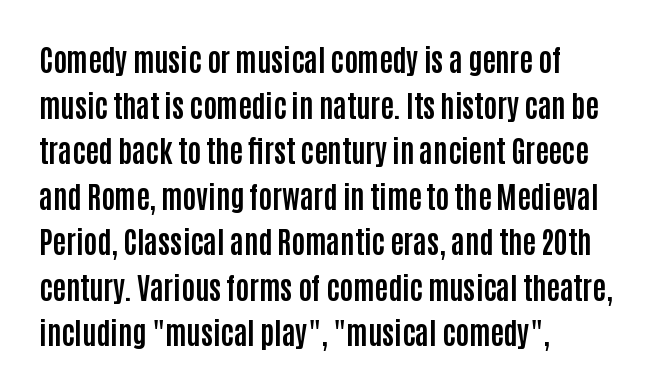
The image shows 29 px bold, condensed sans-serif type, upright; set left-aligned, normal line spacing (1.57x), normal letter spacing, not underlined; low stroke contrast and a large x-height.
